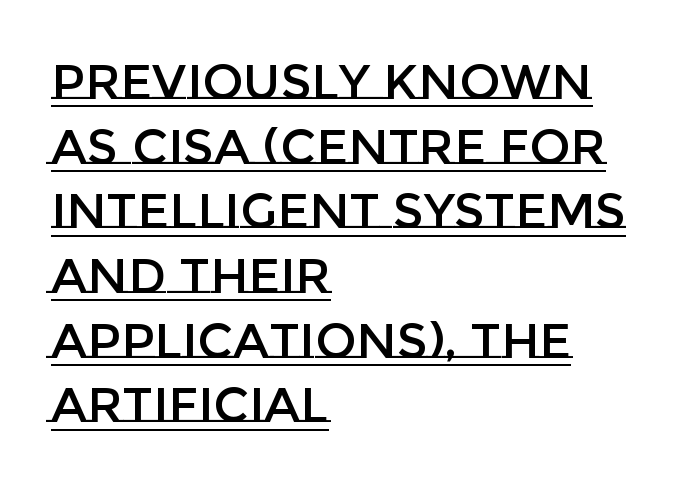
The image shows 49 px text type, upright; set left-aligned, normal line spacing (1.32x), normal letter spacing, underlined; low stroke contrast and a large x-height.
